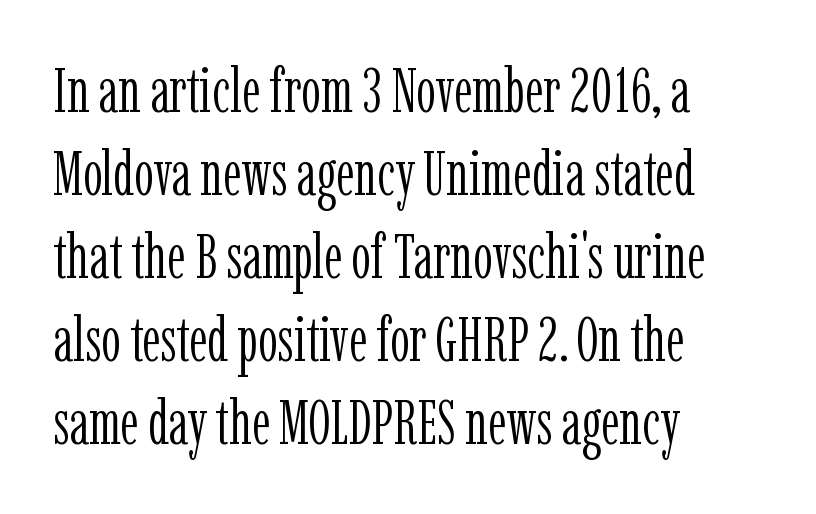
Q: Is the text bold? A: No.
Q: Is the text italic (slanted)? A: No, it is upright.
Q: Is the typeface a serif or a sans-serif typeface? A: Serif.
Q: Is the text underlined? A: No.
Q: How is the paragraph aligned? A: Left-aligned.
Q: Is the spacing between letters normal or unusually wide? A: Normal.
Q: Is the spacing between lines tight, normal or loose? A: Normal.
Q: Width (condensed, normal, or wide)? A: Condensed.
Q: Stroke contrast? A: Low.
Q: x-height? A: Medium.
Q: Monospaced? A: No.
